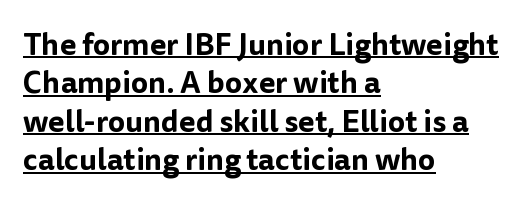
The image shows 30 px sans-serif type, upright; set left-aligned, normal line spacing (1.28x), normal letter spacing, underlined; low stroke contrast and a medium x-height.
